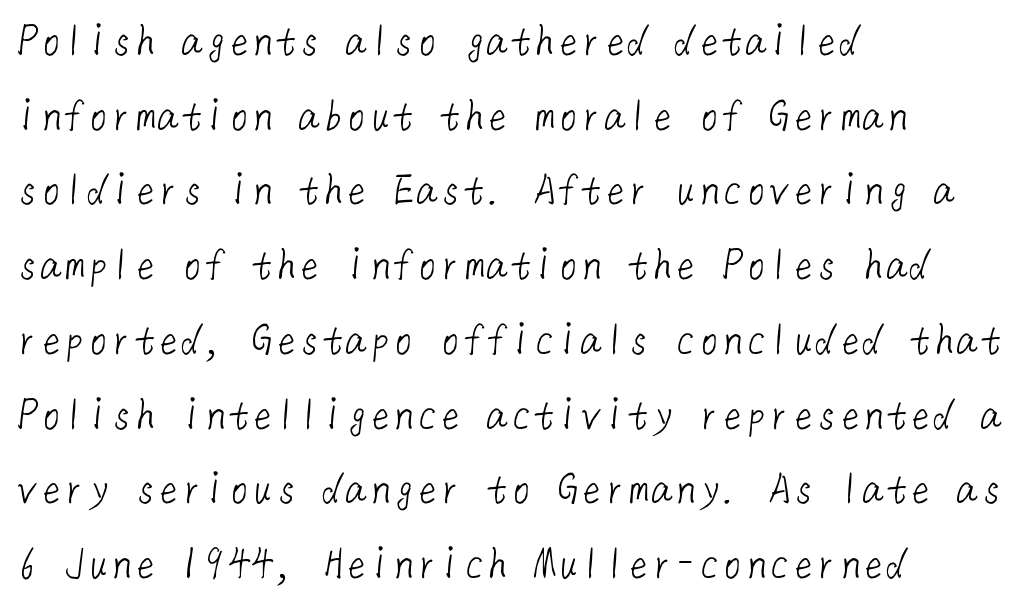
{"serif": "no", "bold": "no", "weight": "light", "width": "normal", "stroke_contrast": "low", "x_height": "medium", "underline": "no", "align": "left", "line_spacing": "normal", "line_spacing_ratio": 1.59, "letter_spacing": "normal", "letter_spacing_em": 0.0, "glyph_px": 47}
